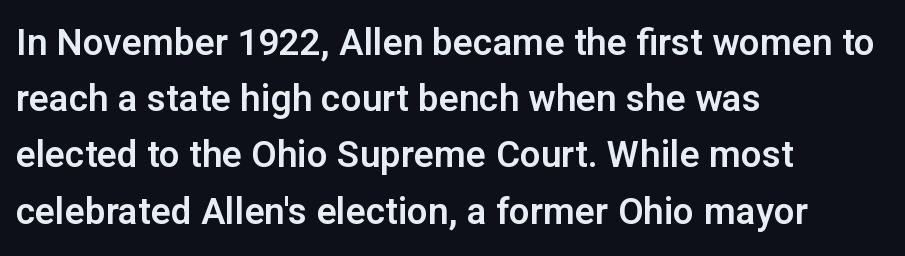
Tall strokes in this sample are plumb rather than angled. Every row of glyphs begins at an identical x-position on the left. Each letter keeps its own natural width here, so spacing adapts to shape. A typesetter would label this face a sans.
